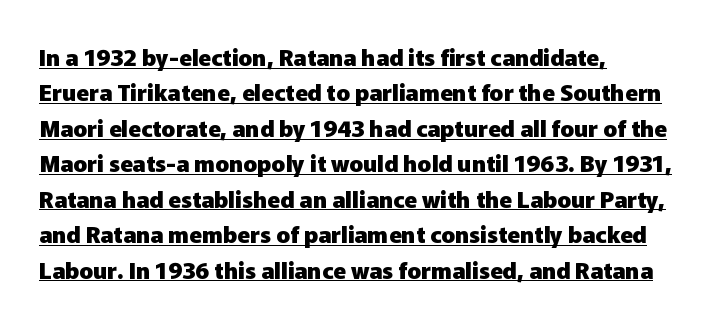
{"italic": "no", "bold": "yes", "underline": "yes", "align": "left", "line_spacing": "normal", "line_spacing_ratio": 1.54, "letter_spacing": "normal", "letter_spacing_em": 0.0, "glyph_px": 23}
